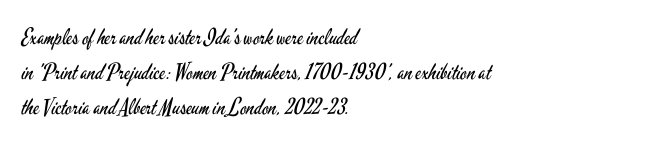
The image shows 22 px text type; set left-aligned, normal line spacing (1.58x), normal letter spacing, not underlined.
